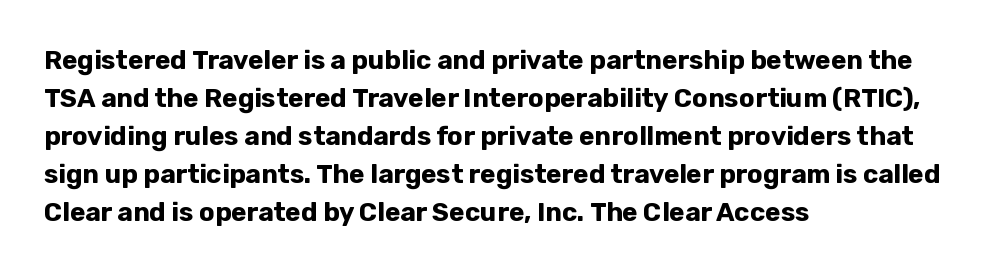
Q: Is the text bold? A: Yes.
Q: Is the text italic (slanted)? A: No, it is upright.
Q: Is the text underlined? A: No.
Q: How is the paragraph aligned? A: Left-aligned.
Q: Is the spacing between letters normal or unusually wide? A: Normal.
Q: Is the spacing between lines tight, normal or loose? A: Normal.
